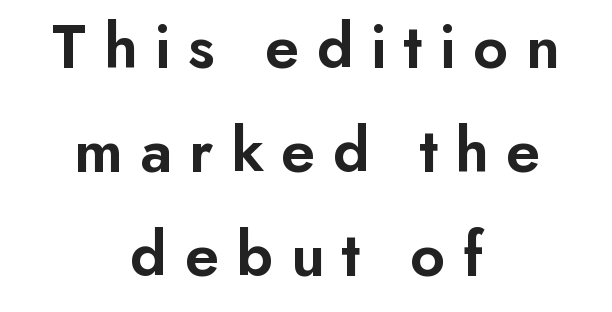
Q: Is the text bold? A: Semi-bold.
Q: Is the text italic (slanted)? A: No, it is upright.
Q: Is the typeface a serif or a sans-serif typeface? A: Sans-serif.
Q: Is the text underlined? A: No.
Q: How is the paragraph aligned? A: Centered.
Q: Is the spacing between letters normal or unusually wide? A: Unusually wide.
Q: Is the spacing between lines tight, normal or loose? A: Normal.
Q: Width (condensed, normal, or wide)? A: Normal.
Q: Stroke contrast? A: Low.
Q: x-height? A: Small.
Q: Monospaced? A: No.
